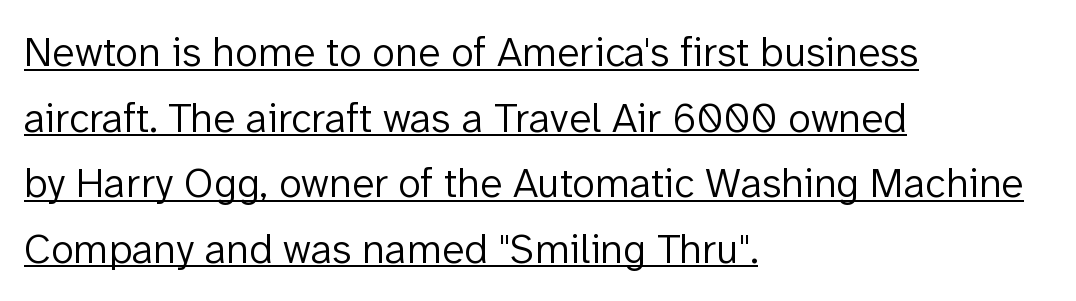
Q: Is the text bold? A: No.
Q: Is the text italic (slanted)? A: No, it is upright.
Q: Is the typeface a serif or a sans-serif typeface? A: Sans-serif.
Q: Is the text underlined? A: Yes.
Q: How is the paragraph aligned? A: Left-aligned.
Q: Is the spacing between letters normal or unusually wide? A: Normal.
Q: Is the spacing between lines tight, normal or loose? A: Normal.
Q: Width (condensed, normal, or wide)? A: Normal.
Q: Stroke contrast? A: Low.
Q: x-height? A: Medium.
Q: Monospaced? A: No.
